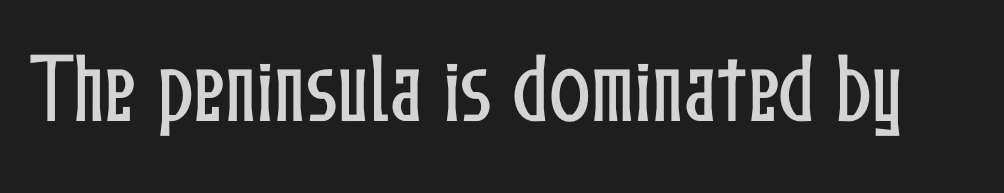
{"italic": "no", "width": "condensed", "stroke_contrast": "low", "x_height": "medium", "monospaced": "no", "underline": "no", "letter_spacing": "normal", "letter_spacing_em": 0.0, "glyph_px": 77}
